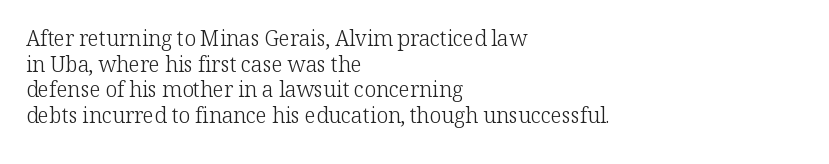
Q: Is the text bold? A: No.
Q: Is the text italic (slanted)? A: No, it is upright.
Q: Is the text underlined? A: No.
Q: How is the paragraph aligned? A: Left-aligned.
Q: Is the spacing between letters normal or unusually wide? A: Normal.
